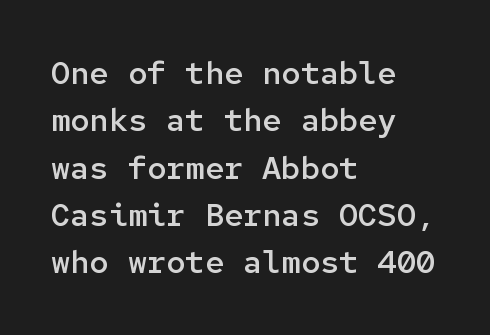
The image shows 32 px semibold sans-serif type, upright, monospaced; set left-aligned, normal line spacing (1.48x), normal letter spacing, not underlined; low stroke contrast and a medium x-height.
